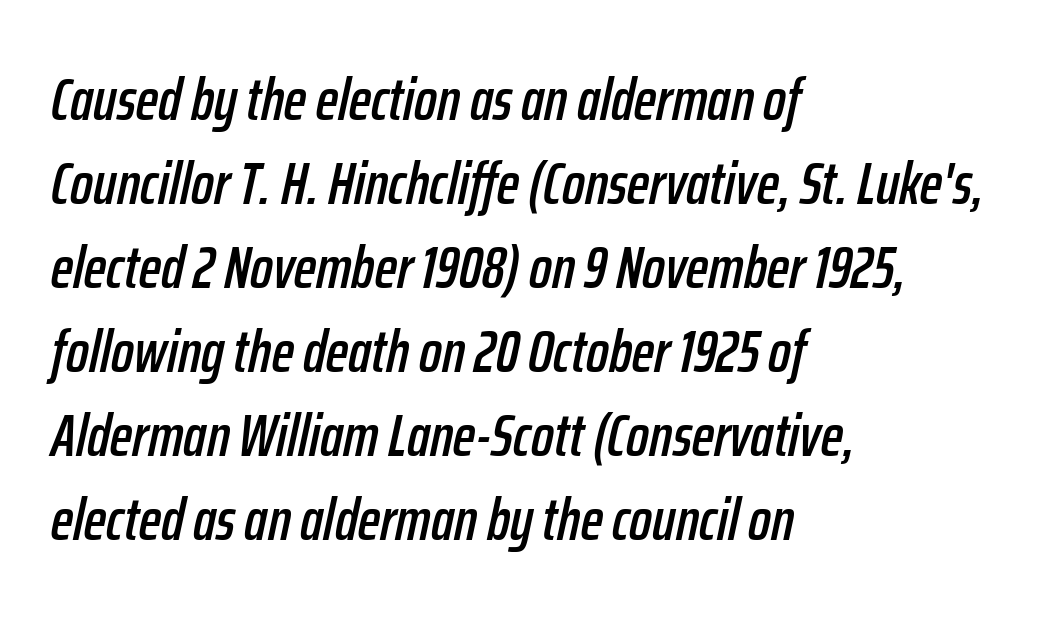
The image shows 60 px condensed type, italic (leaning right); set left-aligned, normal line spacing (1.4x), normal letter spacing, not underlined; low stroke contrast and a medium x-height.
